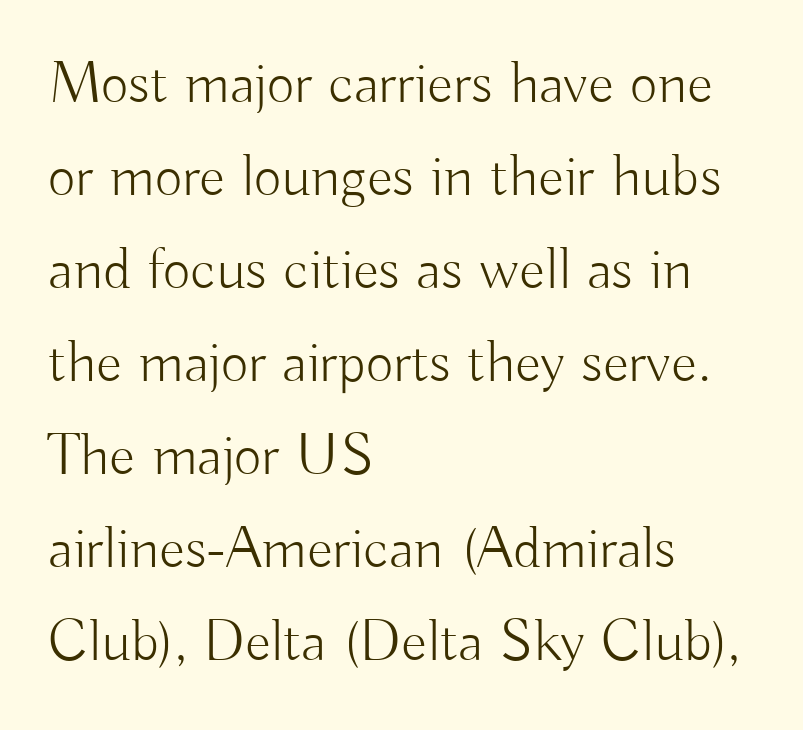
Q: Is the text bold? A: No.
Q: Is the text italic (slanted)? A: No, it is upright.
Q: Is the typeface a serif or a sans-serif typeface? A: Sans-serif.
Q: Is the text underlined? A: No.
Q: How is the paragraph aligned? A: Left-aligned.
Q: Is the spacing between letters normal or unusually wide? A: Normal.
Q: Is the spacing between lines tight, normal or loose? A: Normal.
Q: Width (condensed, normal, or wide)? A: Normal.
Q: Stroke contrast? A: Low.
Q: x-height? A: Small.
Q: Monospaced? A: No.
